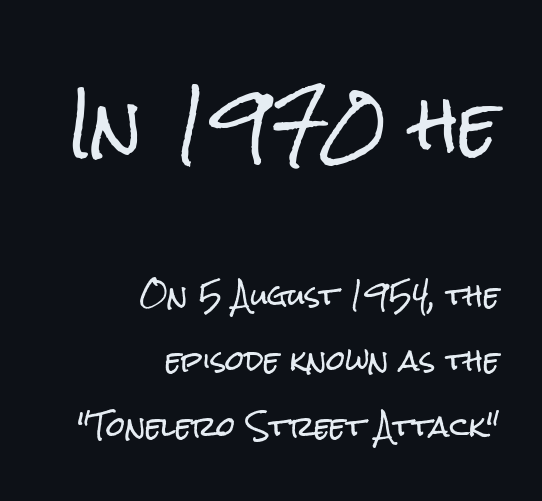
The lines are spread far apart with generous leading. Beneath every word, the page is bare. The letters sit at their default tracking, neither squeezed nor spread. This sample uses an upright cut, with every glyph sitting square on the baseline.
